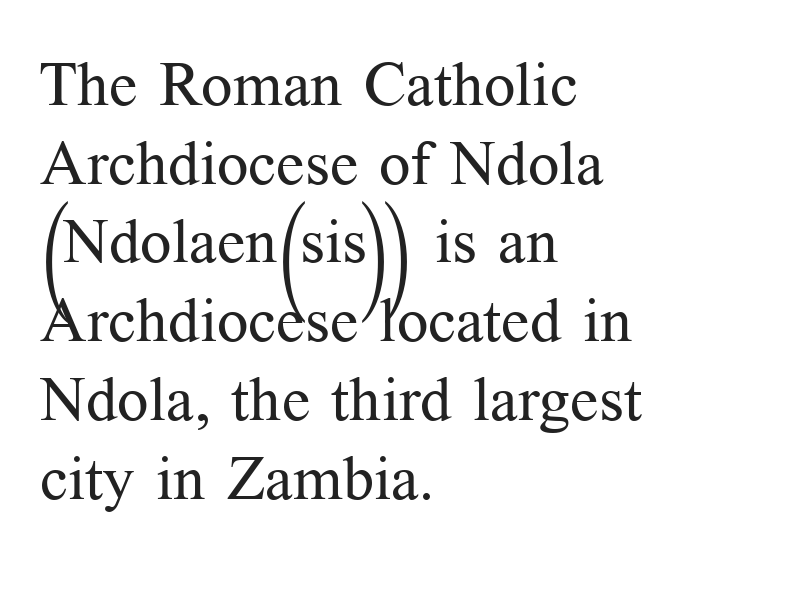
The weight tops out at a normal text grade. The face used here is proportionally spaced, like ordinary book or web type. The rows are spaced the way most documents space them. These lines are composed in type with serifs. Posture: upright roman.
